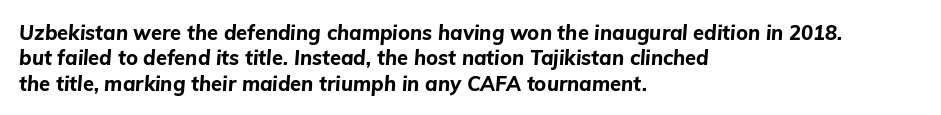
{"italic": "yes", "lean": "right", "slant_degrees": 5, "bold": "yes", "underline": "no", "align": "left", "line_spacing": "normal", "line_spacing_ratio": 1.27, "letter_spacing": "normal", "letter_spacing_em": 0.0, "glyph_px": 20}
